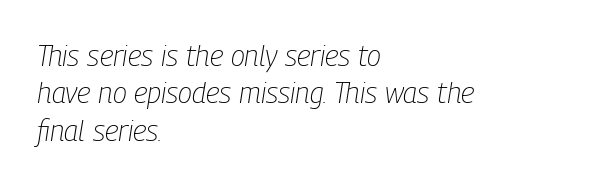
Q: Is the text bold? A: No.
Q: Is the text italic (slanted)? A: Yes, it leans right by about 9 degrees.
Q: Is the text underlined? A: No.
Q: How is the paragraph aligned? A: Left-aligned.
Q: Is the spacing between letters normal or unusually wide? A: Normal.
Q: Is the spacing between lines tight, normal or loose? A: Normal.
Q: Width (condensed, normal, or wide)? A: Condensed.
Q: Stroke contrast? A: Low.
Q: x-height? A: Medium.
Q: Monospaced? A: No.
